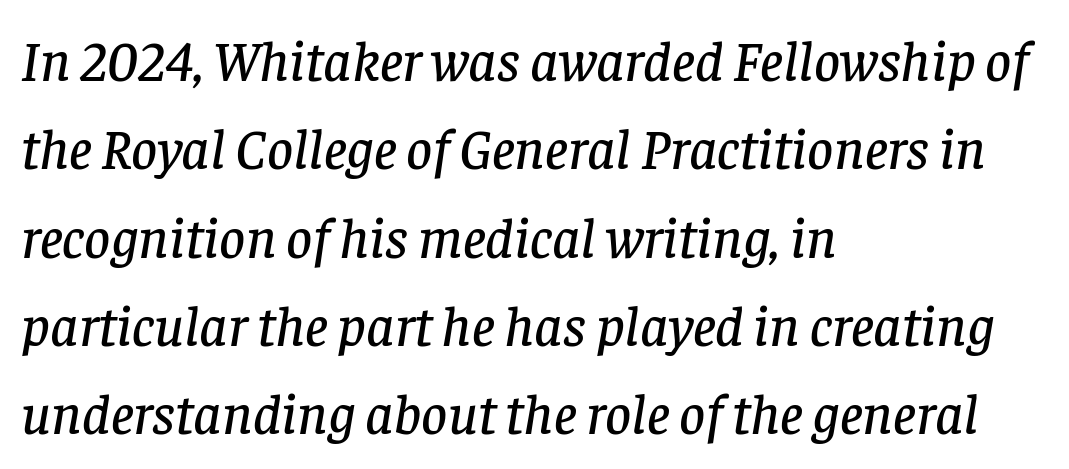
The image shows 57 px serif type, italic (leaning right); set left-aligned, normal line spacing (1.55x), normal letter spacing, not underlined; low stroke contrast and a large x-height.
